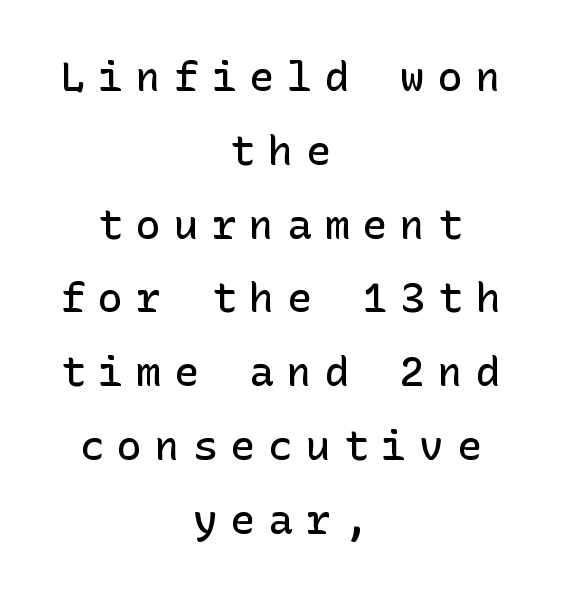
This is the regular roman posture of the typeface. Does extra space separate the letters? Yes, quite a lot of it. Centered paragraph, ragged on both sides. Does the weight exceed regular? Yes, but only to semibold. The letters carry no serifs — their stems end cleanly without finishing strokes.
